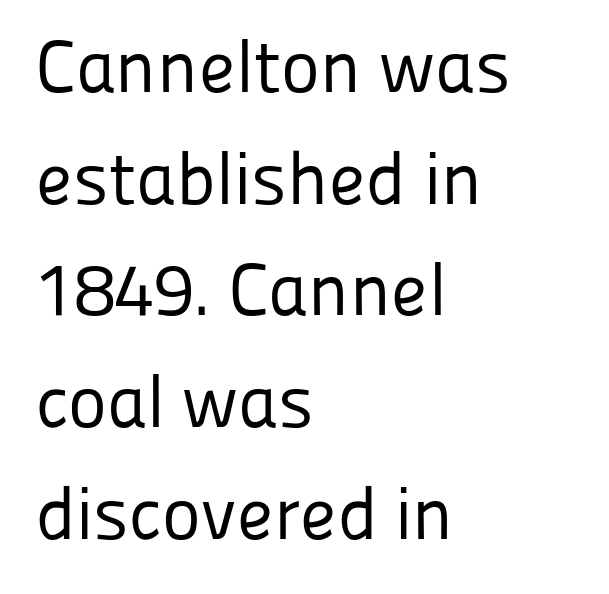
The image shows 74 px regular-weight sans-serif type, upright; set left-aligned, normal line spacing (1.51x), normal letter spacing, not underlined; low stroke contrast and a medium x-height.
